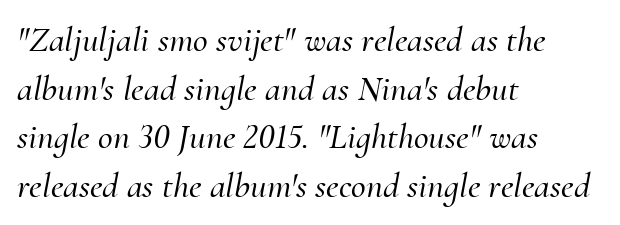
Q: Is the text italic (slanted)? A: Yes, it leans right by about 10 degrees.
Q: Is the typeface a serif or a sans-serif typeface? A: Serif.
Q: Is the text underlined? A: No.
Q: How is the paragraph aligned? A: Left-aligned.
Q: Is the spacing between letters normal or unusually wide? A: Normal.
Q: Is the spacing between lines tight, normal or loose? A: Normal.
Q: Width (condensed, normal, or wide)? A: Normal.
Q: Stroke contrast? A: Medium.
Q: x-height? A: Small.
Q: Monospaced? A: No.
